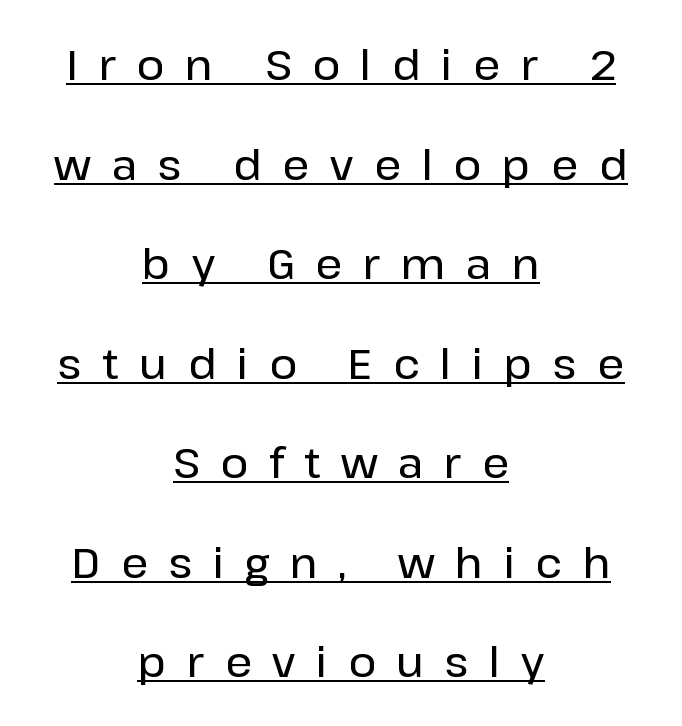
{"serif": "no", "italic": "no", "width": "normal", "stroke_contrast": "low", "x_height": "medium", "monospaced": "no", "underline": "yes", "align": "center", "line_spacing": "loose", "line_spacing_ratio": 2.37, "letter_spacing": "wide", "letter_spacing_em": 0.49, "glyph_px": 42}
